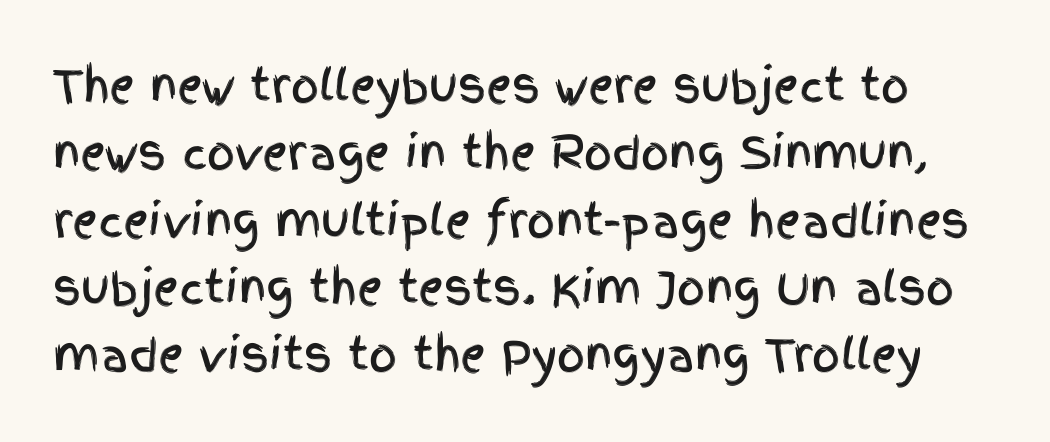
Q: Is the text italic (slanted)? A: No, it is upright.
Q: Is the typeface a serif or a sans-serif typeface? A: Sans-serif.
Q: Is the text underlined? A: No.
Q: Is the spacing between letters normal or unusually wide? A: Normal.
Q: Is the spacing between lines tight, normal or loose? A: Normal.
Q: Width (condensed, normal, or wide)? A: Condensed.
Q: x-height? A: Large.
Q: Monospaced? A: No.
